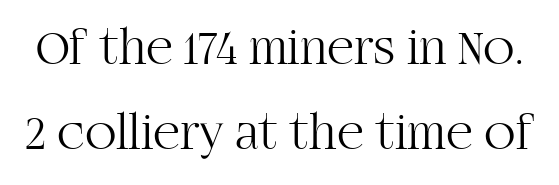
Q: Is the text bold? A: No.
Q: Is the text italic (slanted)? A: No, it is upright.
Q: Is the typeface a serif or a sans-serif typeface? A: Serif.
Q: Is the text underlined? A: No.
Q: Is the spacing between letters normal or unusually wide? A: Normal.
Q: Is the spacing between lines tight, normal or loose? A: Normal.
Q: Width (condensed, normal, or wide)? A: Normal.
Q: Stroke contrast? A: High.
Q: x-height? A: Large.
Q: Monospaced? A: No.
